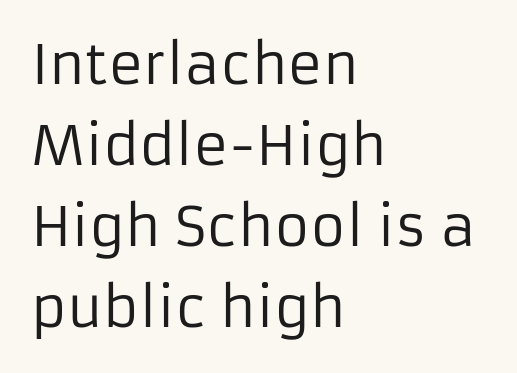
{"serif": "no", "italic": "no", "bold": "no", "weight": "regular", "width": "normal", "stroke_contrast": "low", "x_height": "medium", "monospaced": "no", "underline": "no", "align": "left", "line_spacing": "normal", "line_spacing_ratio": 1.5, "letter_spacing": "normal", "letter_spacing_em": 0.0, "glyph_px": 54}
